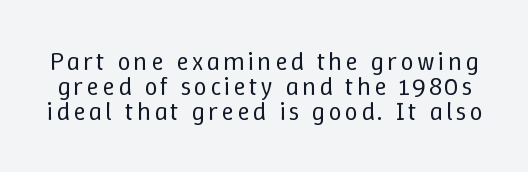
Q: Is the text bold? A: No.
Q: Is the text italic (slanted)? A: No, it is upright.
Q: Is the text underlined? A: No.
Q: Is the spacing between lines tight, normal or loose? A: Tight.
